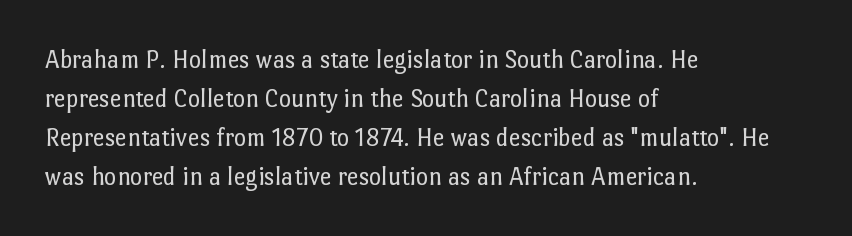
Each new line begins a customary step beneath the previous one. Students, note that the glyphs here touch the page at normal intervals. Letters rest on an invisible, unmarked baseline. Posture: upright roman.
